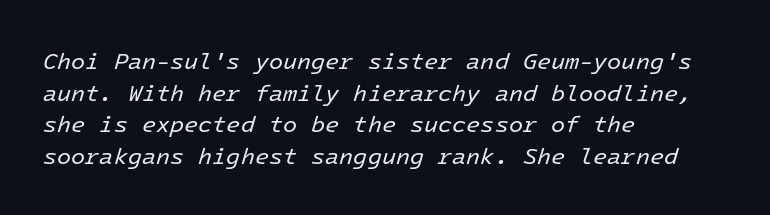
Q: Is the text bold? A: No.
Q: Is the text italic (slanted)? A: Yes, it leans right by about 16 degrees.
Q: Is the text underlined? A: No.
Q: How is the paragraph aligned? A: Left-aligned.
Q: Is the spacing between letters normal or unusually wide? A: Normal.
Q: Is the spacing between lines tight, normal or loose? A: Normal.
